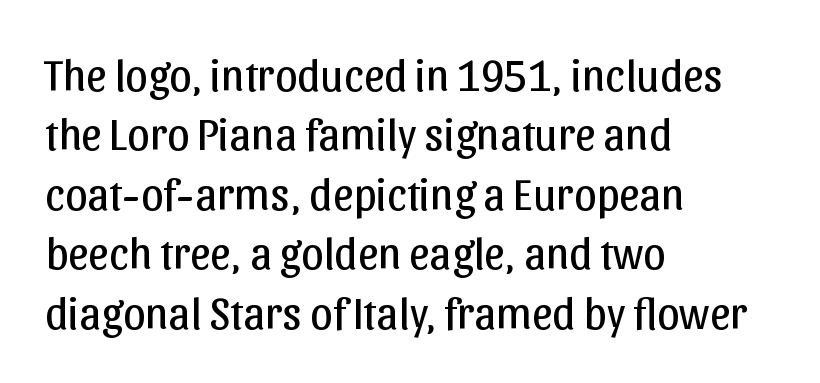
Q: Is the text bold? A: No.
Q: Is the text italic (slanted)? A: No, it is upright.
Q: Is the typeface a serif or a sans-serif typeface? A: Sans-serif.
Q: Is the text underlined? A: No.
Q: How is the paragraph aligned? A: Left-aligned.
Q: Is the spacing between letters normal or unusually wide? A: Normal.
Q: Is the spacing between lines tight, normal or loose? A: Normal.
Q: Width (condensed, normal, or wide)? A: Normal.
Q: Stroke contrast? A: Low.
Q: x-height? A: Medium.
Q: Monospaced? A: No.
